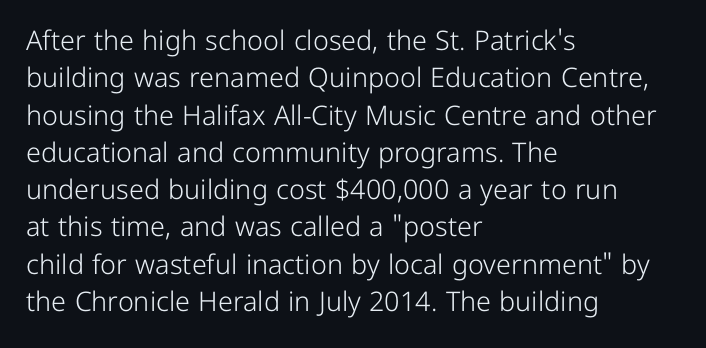
Interline gaps are of average width in this sample. Inter-character spacing is left at the font's built-in metrics. If you drew a line through each stem, it would be perfectly vertical. Words float on clear page, feet unadorned. Each line starts at the same left margin while the right side varies.
